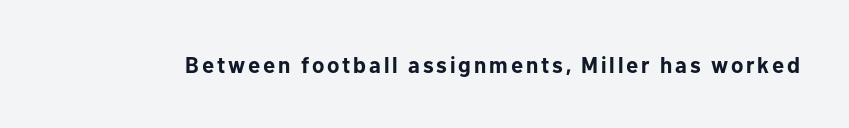
The image shows 22 px bold type, upright; set not underlined.
